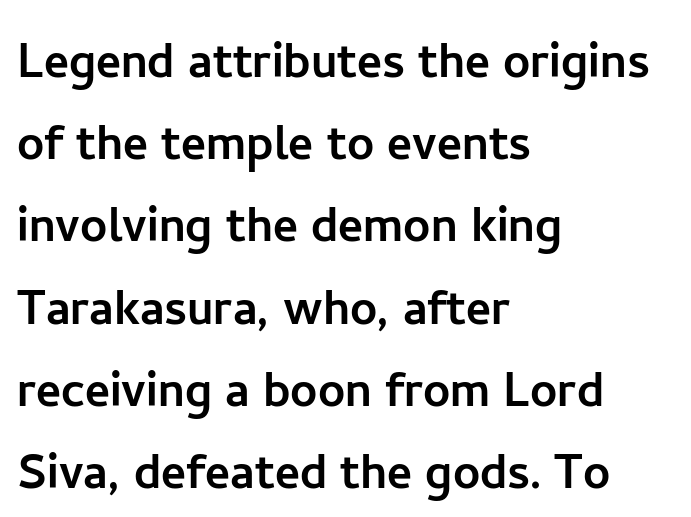
There is no visible air inserted between adjacent glyphs. Layout note: lines flush left. The specimen omits any rule beneath the text block's lines. Is this a sans? Yes — the strokes have no serifs. Each new line begins a customary step beneath the previous one. Every character sits straight up, as roman type does.
